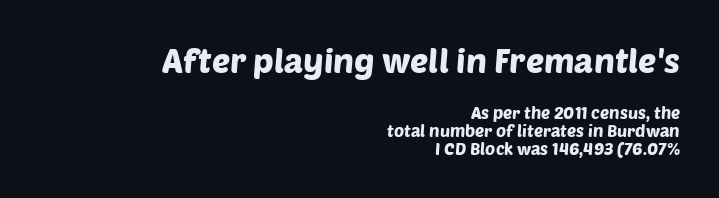
The image shows 34 px sans-serif type; set right-aligned, tight line spacing (1.05x), normal letter spacing, not underlined; the first (top) block is 2.0x larger; low stroke contrast and a large x-height.
